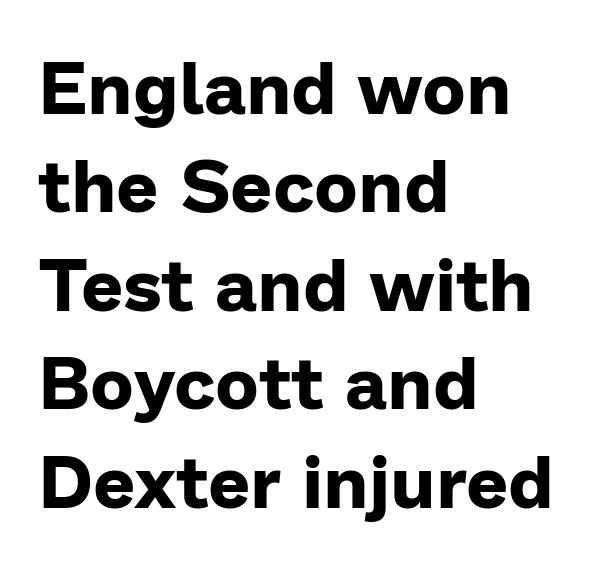
{"serif": "no", "italic": "no", "bold": "yes", "weight": "bold", "width": "normal", "stroke_contrast": "low", "x_height": "medium", "monospaced": "no", "underline": "no", "align": "left", "line_spacing": "normal", "line_spacing_ratio": 1.33, "letter_spacing": "normal", "letter_spacing_em": 0.0, "glyph_px": 74}
